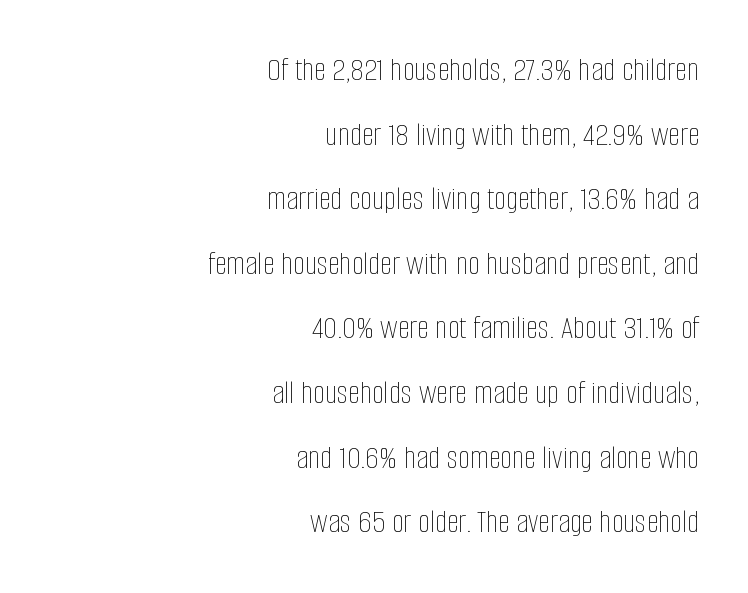
Students, note that the glyphs here touch the page at normal intervals. Is the type heavy? It reads as light-to-regular instead. Nope, not italic — everything's standing straight. The passage shown is not underscored anywhere. The passage is arranged like a letterhead date or caption credit — flush right. Think of a printed novel: that variable character pitch is what you see here.
